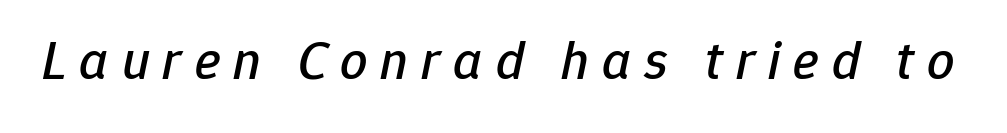
{"italic": "yes", "lean": "right", "slant_degrees": 12, "width": "normal", "stroke_contrast": "low", "x_height": "medium", "monospaced": "no", "underline": "no", "letter_spacing": "wide", "letter_spacing_em": 0.24, "glyph_px": 54}
